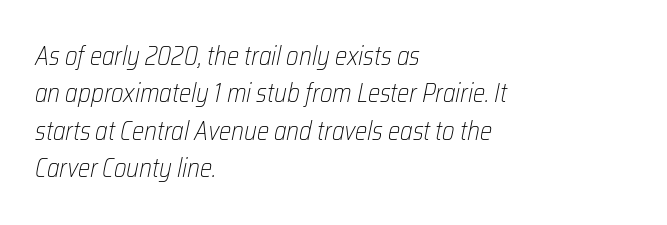
Q: Is the text bold? A: No.
Q: Is the text italic (slanted)? A: Yes, it leans right by about 12 degrees.
Q: Is the text underlined? A: No.
Q: How is the paragraph aligned? A: Left-aligned.
Q: Is the spacing between letters normal or unusually wide? A: Normal.
Q: Is the spacing between lines tight, normal or loose? A: Normal.
